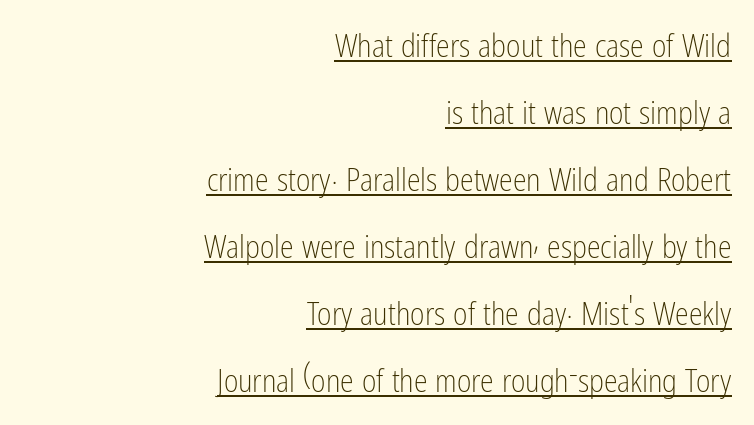
Q: Is the text bold? A: No.
Q: Is the text italic (slanted)? A: No, it is upright.
Q: Is the typeface a serif or a sans-serif typeface? A: Sans-serif.
Q: Is the text underlined? A: Yes.
Q: How is the paragraph aligned? A: Right-aligned.
Q: Is the spacing between letters normal or unusually wide? A: Normal.
Q: Is the spacing between lines tight, normal or loose? A: Loose.
Q: Width (condensed, normal, or wide)? A: Condensed.
Q: Stroke contrast? A: Low.
Q: x-height? A: Medium.
Q: Monospaced? A: No.
